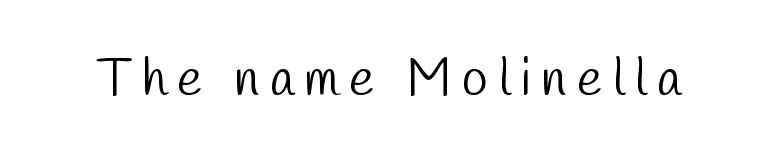
Q: Is the text bold? A: No.
Q: Is the typeface a serif or a sans-serif typeface? A: Sans-serif.
Q: Is the text underlined? A: No.
Q: Width (condensed, normal, or wide)? A: Condensed.
Q: Stroke contrast? A: Low.
Q: x-height? A: Medium.
Q: Monospaced? A: No.
